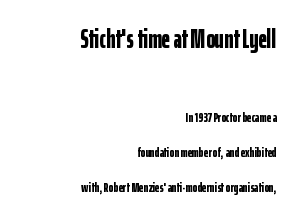
I'd describe the lettering as bold — thick and assertive. Caption: upper text group enlarged, lower text group reduced. Vertically, the passage feels expansive, rows floating well apart. The gap between lines stays unmarked. The letters stand straight up with perfectly vertical stems. Short and long lines alike share a common ending point at right.
